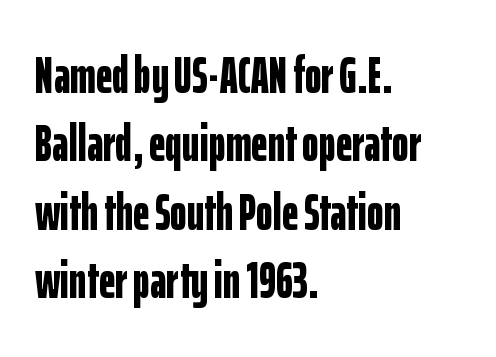
{"serif": "no", "italic": "no", "bold": "yes", "weight": "bold", "width": "condensed", "stroke_contrast": "low", "x_height": "medium", "monospaced": "no", "underline": "no", "align": "left", "line_spacing": "normal", "line_spacing_ratio": 1.34, "letter_spacing": "normal", "letter_spacing_em": 0.0, "glyph_px": 51}
